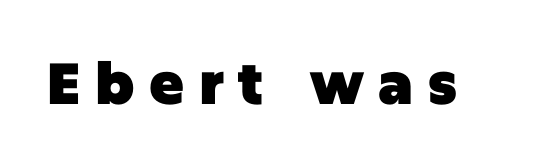
The face used here is a sans, in the tradition of grotesques and geometrics. Characters remain perfectly vertical along every line. This is heavy type, rendered in bold. Glance below the letters and you will spot only blank space. The letters are spread apart with noticeably loose tracking. Character widths vary here, with narrow letters taking less room than wide ones.
